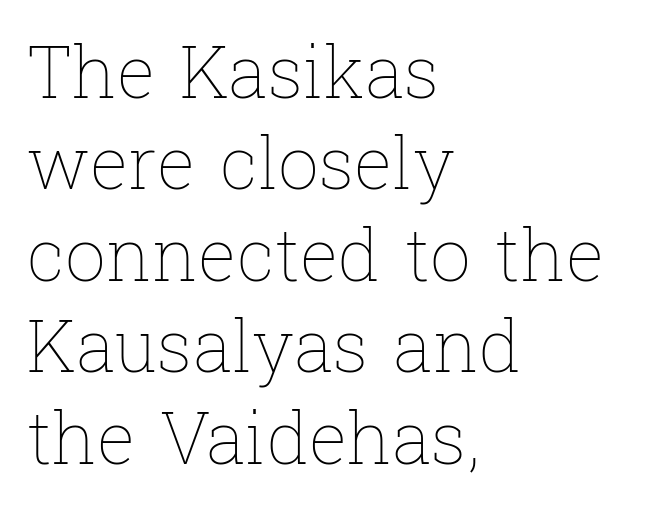
Q: Is the text bold? A: No.
Q: Is the text italic (slanted)? A: No, it is upright.
Q: Is the text underlined? A: No.
Q: How is the paragraph aligned? A: Left-aligned.
Q: Is the spacing between letters normal or unusually wide? A: Normal.
Q: Is the spacing between lines tight, normal or loose? A: Normal.
Q: Width (condensed, normal, or wide)? A: Normal.
Q: Stroke contrast? A: Low.
Q: x-height? A: Medium.
Q: Monospaced? A: No.
